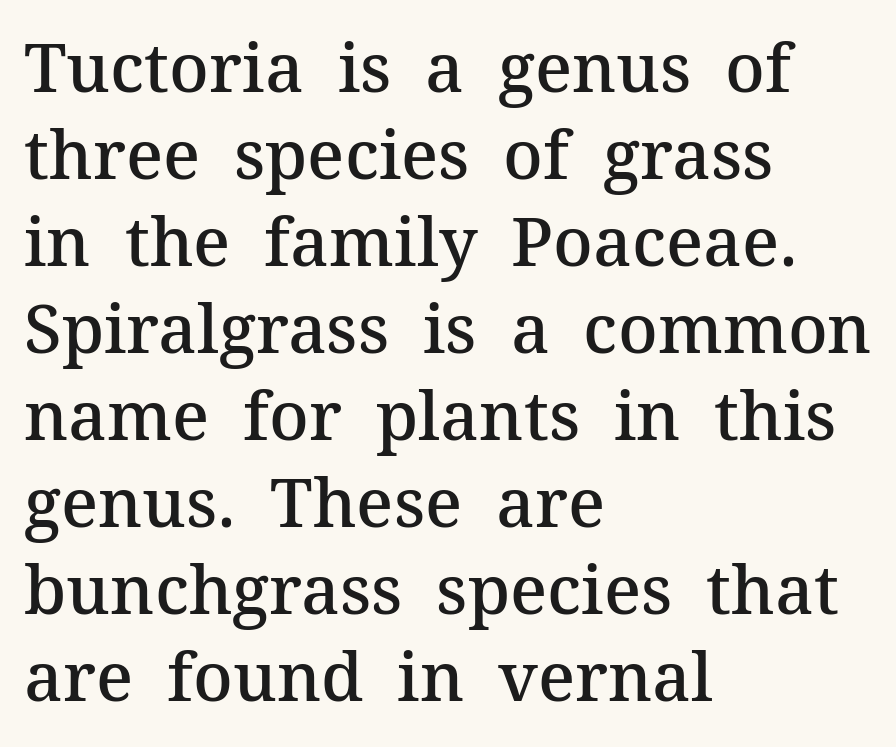
{"serif": "yes", "italic": "no", "bold": "semi", "weight": "semibold", "width": "normal", "stroke_contrast": "medium", "x_height": "medium", "monospaced": "no", "underline": "no", "align": "left", "line_spacing": "normal", "line_spacing_ratio": 1.28, "letter_spacing": "normal", "letter_spacing_em": 0.0, "glyph_px": 68}
